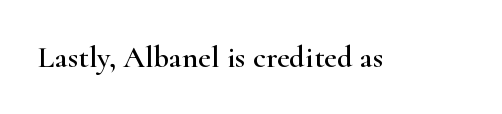
Q: Is the text italic (slanted)? A: No, it is upright.
Q: Is the typeface a serif or a sans-serif typeface? A: Serif.
Q: Is the text underlined? A: No.
Q: Is the spacing between letters normal or unusually wide? A: Normal.
Q: Width (condensed, normal, or wide)? A: Wide.
Q: Stroke contrast? A: High.
Q: x-height? A: Small.
Q: Monospaced? A: No.
